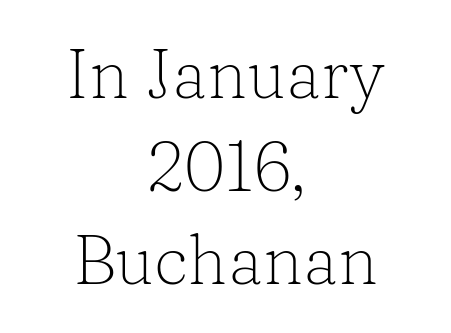
Spacing between characters is what you'd get straight out of the box. Letters rest on an invisible, unmarked baseline. Summary of vertical rhythm: regular, with standard interline spacing. The typeface has the unassuming heft of standard copy or less.
